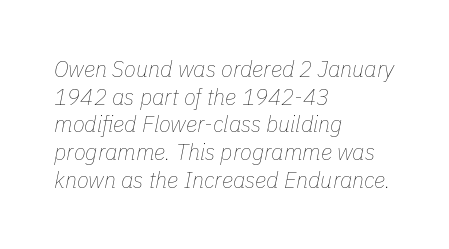
Q: Is the text bold? A: No.
Q: Is the text italic (slanted)? A: Yes, it leans right by about 11 degrees.
Q: Is the text underlined? A: No.
Q: How is the paragraph aligned? A: Left-aligned.
Q: Is the spacing between letters normal or unusually wide? A: Normal.
Q: Is the spacing between lines tight, normal or loose? A: Normal.
